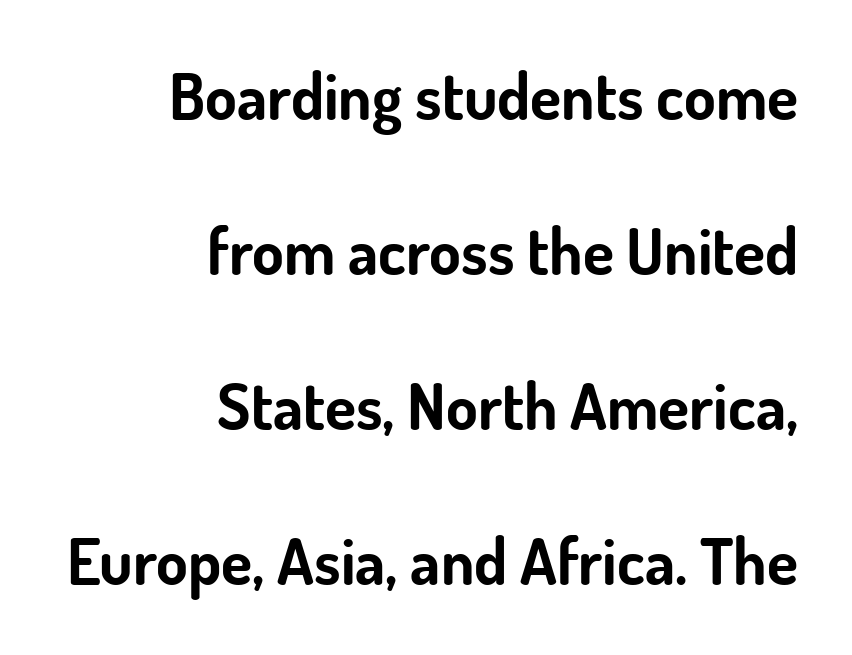
The image shows 64 px bold sans-serif type, upright; set right-aligned, loose line spacing (2.42x), normal letter spacing, not underlined; low stroke contrast and a small x-height.
